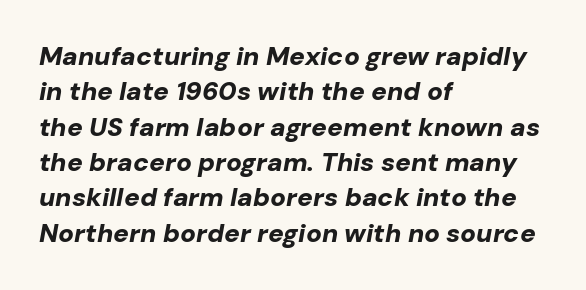
The image shows 26 px bold type, italic (leaning right); set left-aligned, normal line spacing (1.36x), normal letter spacing, not underlined.
